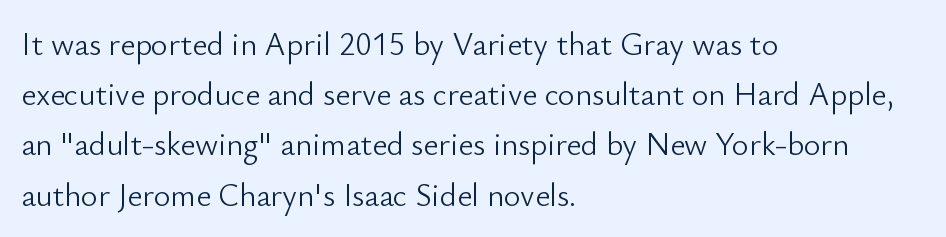
The image shows 32 px light sans-serif type, upright; set left-aligned, normal line spacing (1.57x), normal letter spacing, not underlined; low stroke contrast and a small x-height.
